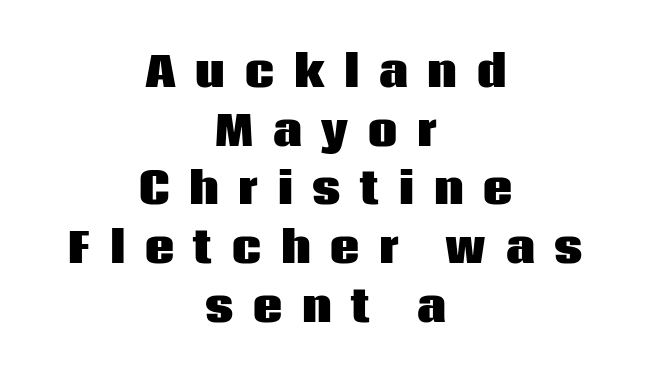
{"serif": "no", "italic": "no", "bold": "yes", "weight": "heavy", "width": "normal", "stroke_contrast": "low", "x_height": "large", "monospaced": "no", "underline": "no", "align": "center", "line_spacing": "normal", "line_spacing_ratio": 1.43, "letter_spacing": "wide", "letter_spacing_em": 0.48, "glyph_px": 41}
